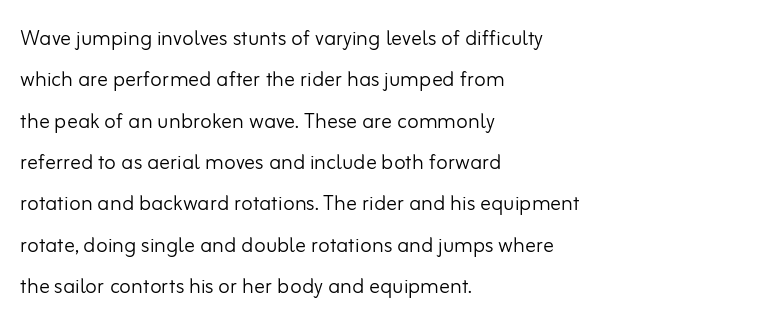
In terms of leading, this rendering sits right in the middle. The lettering stays uniformly vertical, giving the passage a roman look. Decoration check: the copy has no underline. The passage shown is not bold in any degree. How are the letters spaced? Ordinarily, with no added tracking.
